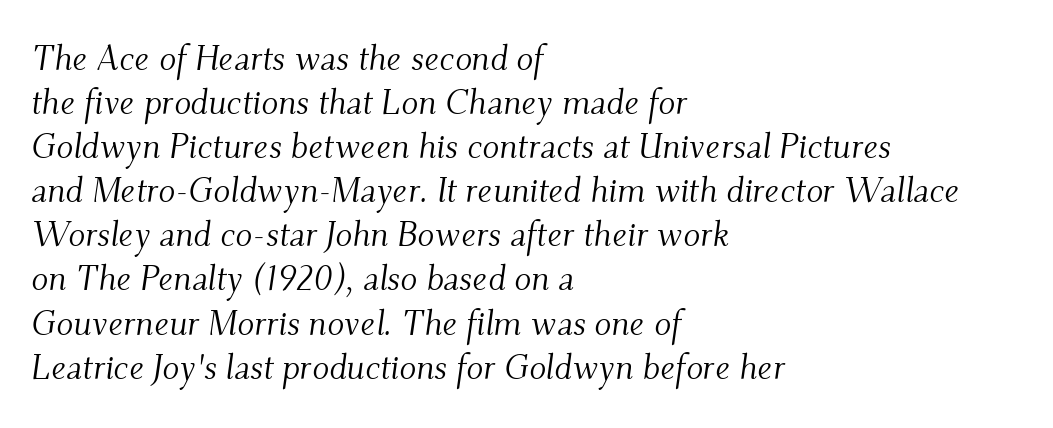
Q: Is the text bold? A: No.
Q: Is the text italic (slanted)? A: Yes, it leans right by about 9 degrees.
Q: Is the typeface a serif or a sans-serif typeface? A: Serif.
Q: Is the text underlined? A: No.
Q: How is the paragraph aligned? A: Left-aligned.
Q: Is the spacing between letters normal or unusually wide? A: Normal.
Q: Is the spacing between lines tight, normal or loose? A: Normal.
Q: Width (condensed, normal, or wide)? A: Normal.
Q: Stroke contrast? A: Medium.
Q: x-height? A: Small.
Q: Monospaced? A: No.
